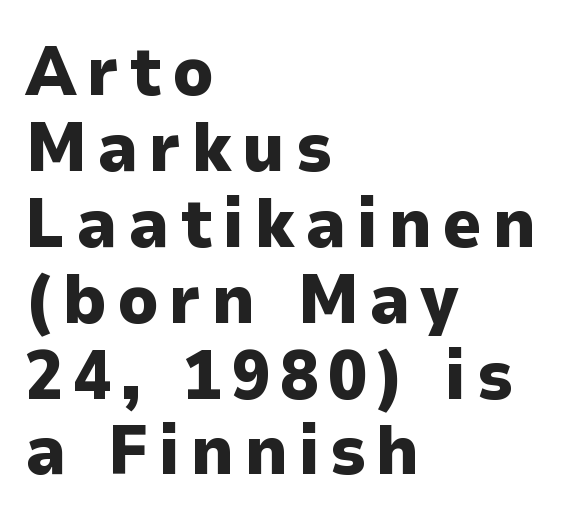
Looks like regular typesetting: each glyph gets only the width it needs. Summary of vertical rhythm: compact, with narrow interline spacing. Glance below the letters and you will spot only blank space. Horizontally, the lines are justified to the leading edge only. The specimen reads as upright at a glance. Typesetter's note: full bold, strokes at maximum text heaviness.
